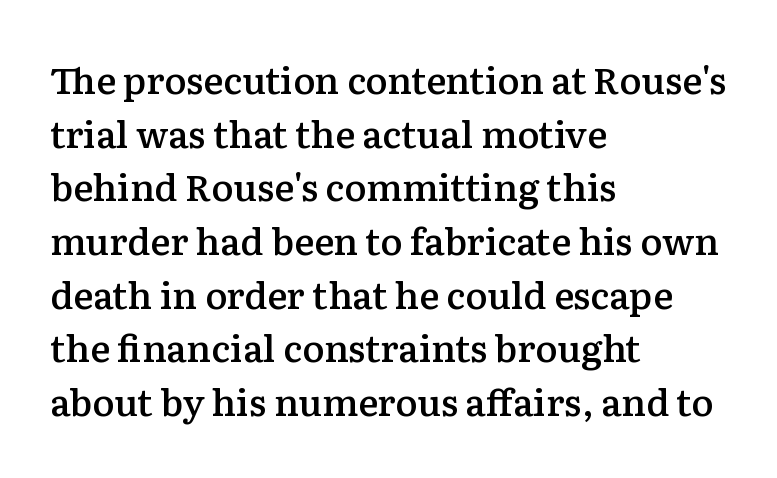
Q: Is the text bold? A: Semi-bold.
Q: Is the text italic (slanted)? A: No, it is upright.
Q: Is the typeface a serif or a sans-serif typeface? A: Serif.
Q: Is the text underlined? A: No.
Q: How is the paragraph aligned? A: Left-aligned.
Q: Is the spacing between letters normal or unusually wide? A: Normal.
Q: Is the spacing between lines tight, normal or loose? A: Normal.
Q: Width (condensed, normal, or wide)? A: Normal.
Q: Stroke contrast? A: Low.
Q: x-height? A: Medium.
Q: Monospaced? A: No.
